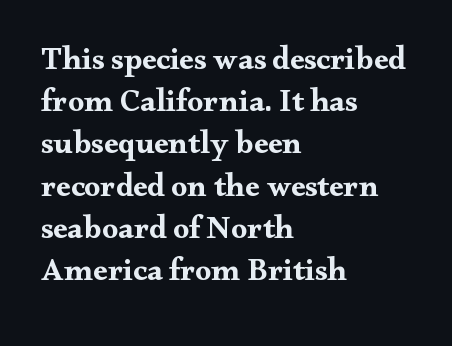
These lines stack with their left ends in a neat column. The block of text has a typical density, with ordinary space between rows. The line texture is even and compact thanks to regular tracking. Type without underlining. Is this a sans? No — the strokes have serifs. Emphasis by weight is at full strength: bold.
